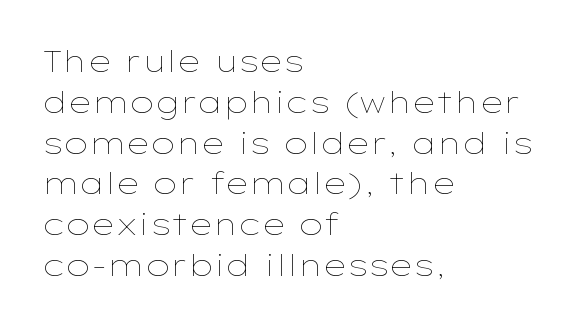
The image shows 30 px thin, wide type, upright; set left-aligned, normal line spacing (1.36x), normal letter spacing, not underlined; low stroke contrast and a medium x-height.
